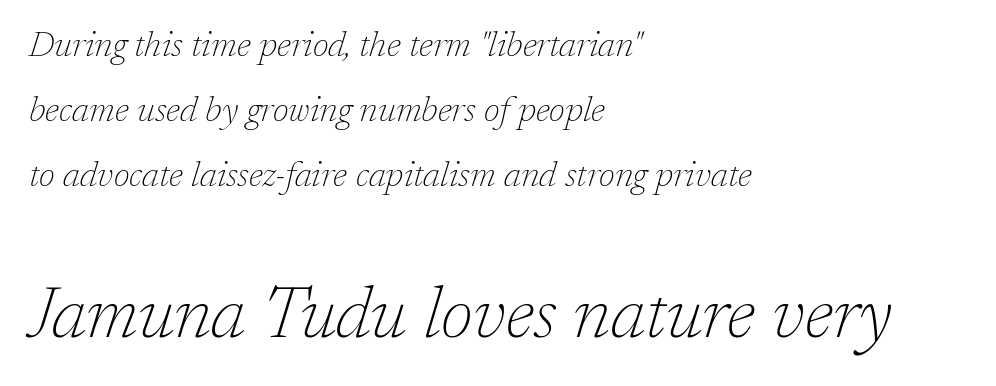
Whoever set this made the second block the dominant, larger element. This is serif lettering, the kind often seen in printed books. Spacing between characters is what you'd get straight out of the box. A bare baseline throughout the passage. Casual observation: everything's shoved over to the left. The weight would be labelled regular, book, light, or lighter still.
